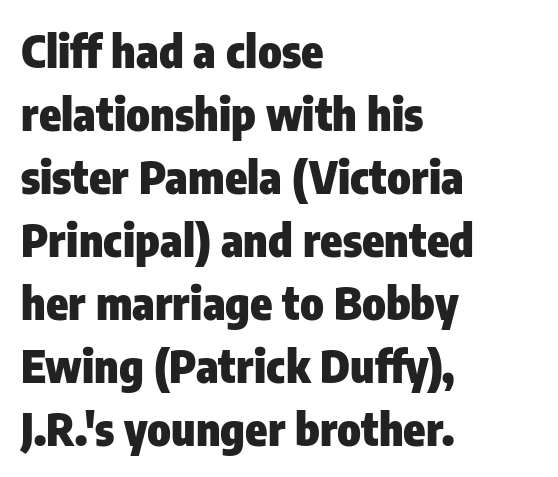
Q: Is the text bold? A: Yes.
Q: Is the text italic (slanted)? A: No, it is upright.
Q: Is the typeface a serif or a sans-serif typeface? A: Sans-serif.
Q: Is the text underlined? A: No.
Q: How is the paragraph aligned? A: Left-aligned.
Q: Is the spacing between letters normal or unusually wide? A: Normal.
Q: Is the spacing between lines tight, normal or loose? A: Normal.
Q: Width (condensed, normal, or wide)? A: Condensed.
Q: Stroke contrast? A: Low.
Q: x-height? A: Medium.
Q: Monospaced? A: No.
